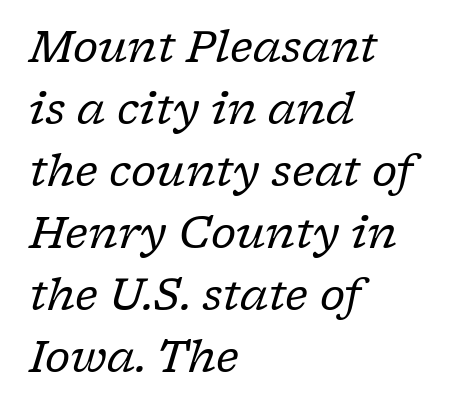
The image shows 43 px regular-weight serif type, italic (leaning right); set left-aligned, normal line spacing (1.44x), normal letter spacing, not underlined; low stroke contrast and a medium x-height.
